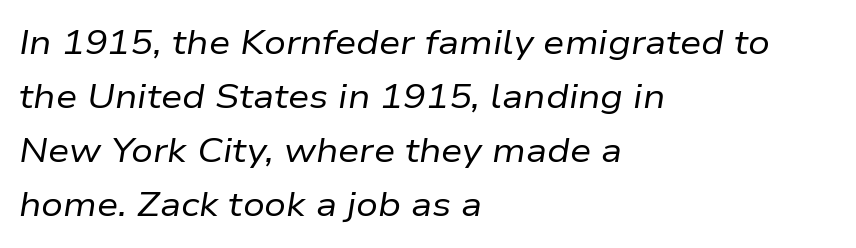
The image shows 34 px regular-weight type, italic (leaning right); set left-aligned, normal line spacing (1.59x), normal letter spacing, not underlined; low stroke contrast and a medium x-height.
